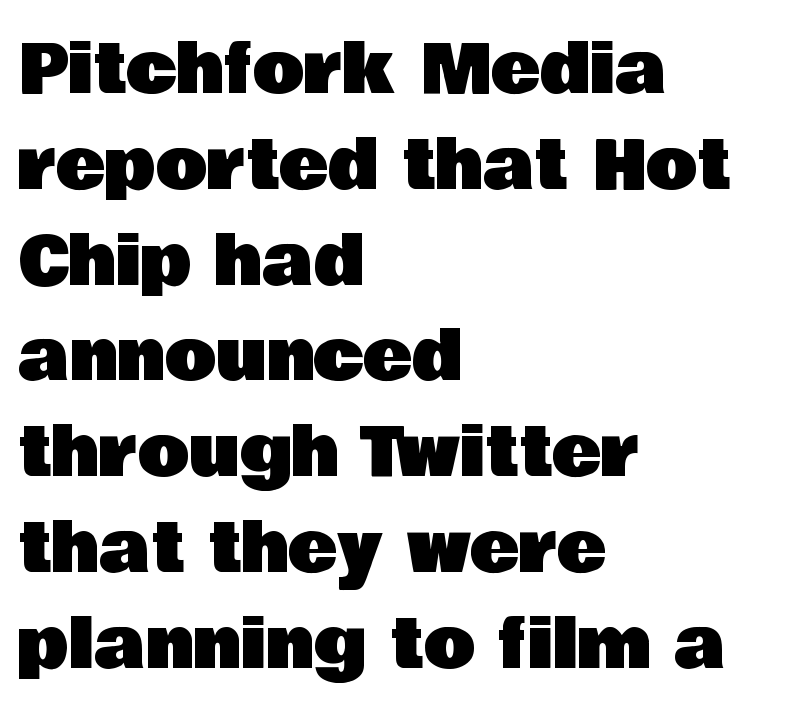
{"serif": "no", "italic": "no", "width": "normal", "stroke_contrast": "low", "x_height": "large", "monospaced": "no", "underline": "no", "align": "left", "line_spacing": "normal", "line_spacing_ratio": 1.43, "letter_spacing": "normal", "letter_spacing_em": 0.0, "glyph_px": 67}
